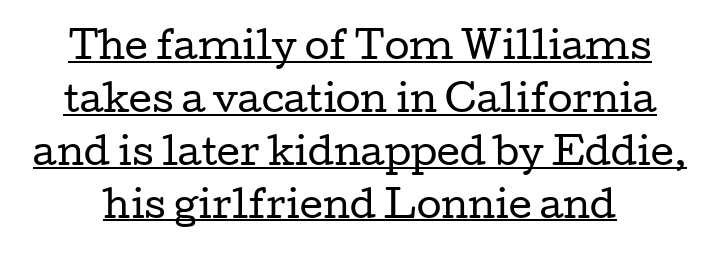
The space between consecutive lines is moderate. Default kerning and tracking; the words read as compact shapes. Spacing verdict: proportional, widths tailored to each character. The font is comparable to plain body text, perhaps lighter. The rendering uses the underline text-decoration.
